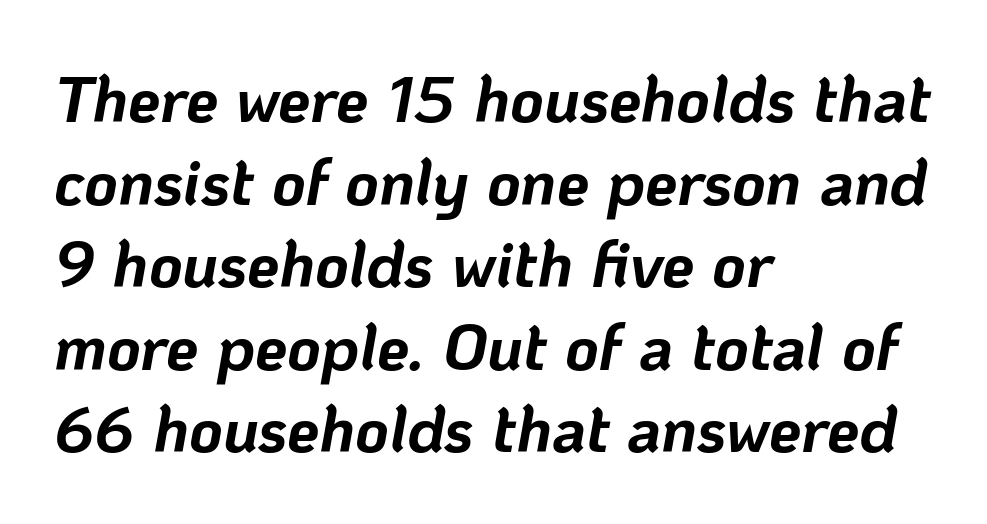
The image shows 65 px bold type, italic (leaning right); set left-aligned, normal line spacing (1.27x), normal letter spacing, not underlined; low stroke contrast and a medium x-height.
